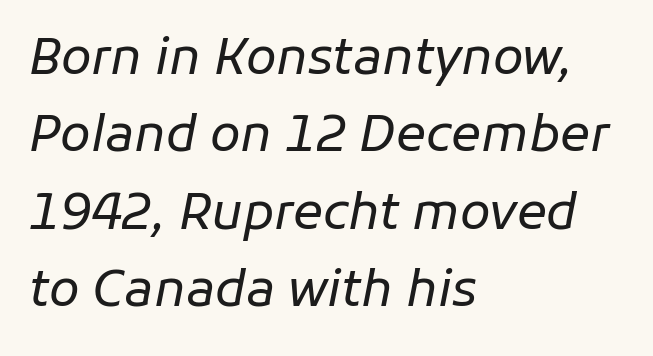
The image shows 50 px regular-weight type, italic (leaning right); set left-aligned, normal line spacing (1.55x), normal letter spacing, not underlined; low stroke contrast and a medium x-height.
